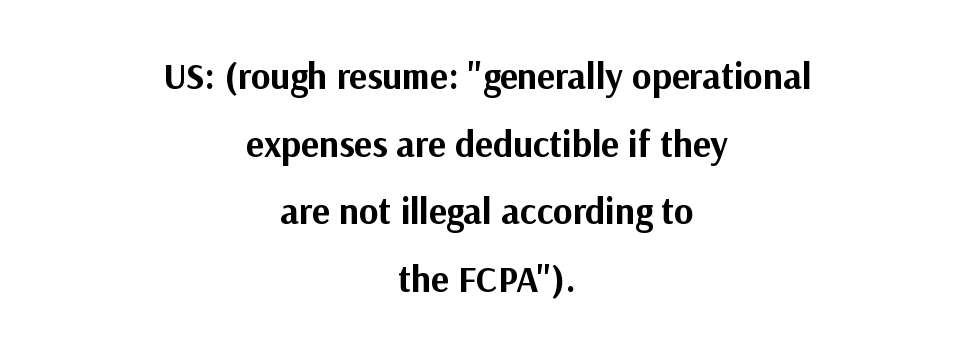
The rendering uses natural spacing where letterforms have individual widths. What weight is shown? A full bold with thick strokes. The space beneath each line is pristine and unruled. This is roman type, the default non-slanted kind. Characters follow at the spacing the type designer built in. These lines stack symmetrically, like a column narrowing and widening about its center.
